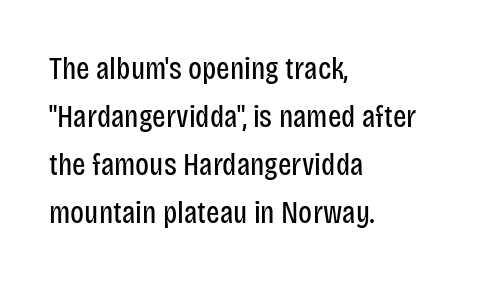
Q: Is the text bold? A: No.
Q: Is the text italic (slanted)? A: No, it is upright.
Q: Is the typeface a serif or a sans-serif typeface? A: Sans-serif.
Q: Is the text underlined? A: No.
Q: How is the paragraph aligned? A: Left-aligned.
Q: Is the spacing between letters normal or unusually wide? A: Normal.
Q: Is the spacing between lines tight, normal or loose? A: Normal.
Q: Width (condensed, normal, or wide)? A: Condensed.
Q: Stroke contrast? A: Low.
Q: x-height? A: Large.
Q: Monospaced? A: No.
